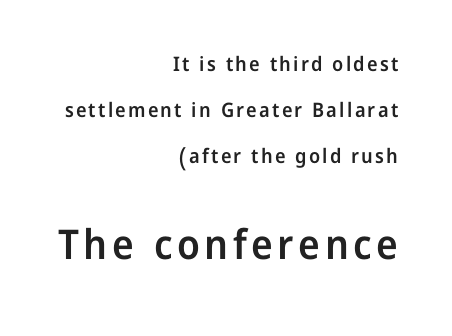
{"serif": "no", "italic": "no", "bold": "semi", "weight": "semibold", "width": "normal", "stroke_contrast": "low", "x_height": "medium", "monospaced": "no", "underline": "no", "align": "right", "line_spacing": "loose", "line_spacing_ratio": 2.3, "larger_block": "second", "size_ratio": 2.05, "glyph_px": 41}
